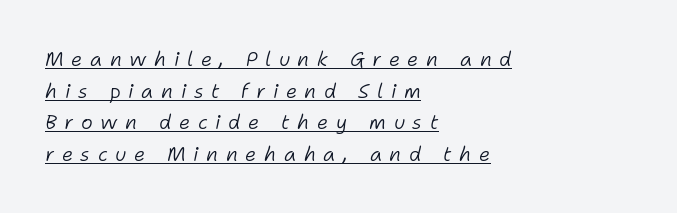
Q: Is the text bold? A: No.
Q: Is the text italic (slanted)? A: Yes, it leans right by about 11 degrees.
Q: Is the text underlined? A: Yes.
Q: How is the paragraph aligned? A: Left-aligned.
Q: Is the spacing between letters normal or unusually wide? A: Unusually wide.
Q: Is the spacing between lines tight, normal or loose? A: Normal.
